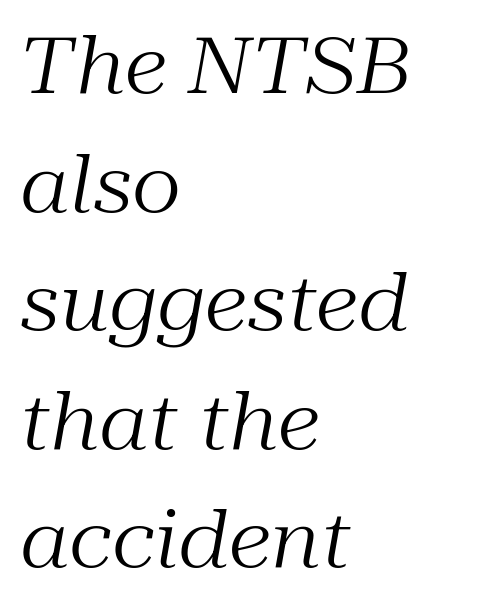
The image shows 78 px regular-weight serif type, italic (leaning right); set left-aligned, normal line spacing (1.52x), normal letter spacing, not underlined; medium stroke contrast and a medium x-height.
